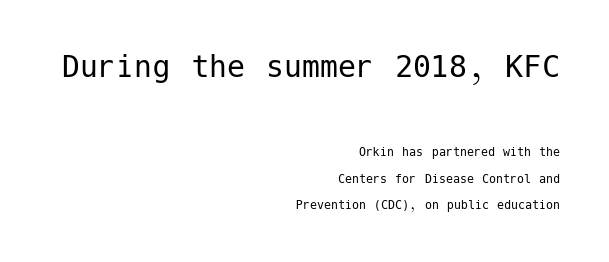
The weight tops out at a normal text grade. Tall strokes in this sample are plumb rather than angled. Notice how the passage keeps a crisp vertical edge on the right only. The rendering shows plain stroke endings on the letterforms — a sans-serif design.
